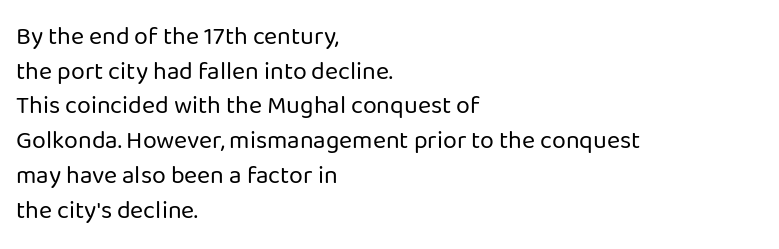
Q: Is the text bold? A: No.
Q: Is the text italic (slanted)? A: No, it is upright.
Q: Is the text underlined? A: No.
Q: How is the paragraph aligned? A: Left-aligned.
Q: Is the spacing between letters normal or unusually wide? A: Normal.
Q: Is the spacing between lines tight, normal or loose? A: Normal.
